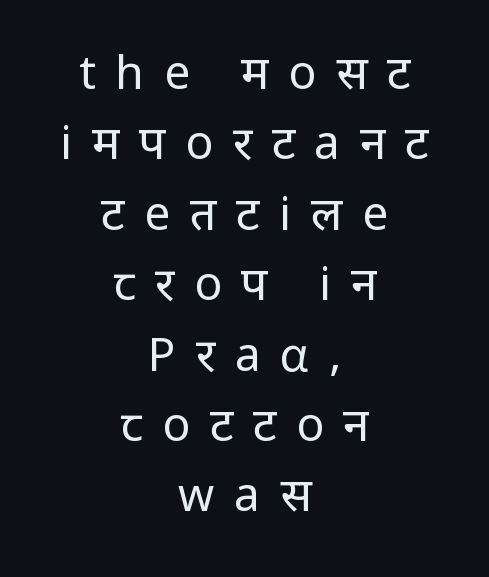
{"serif": "no", "italic": "no", "bold": "no", "weight": "regular", "width": "condensed", "stroke_contrast": "low", "x_height": "large", "monospaced": "no", "underline": "no", "align": "center", "line_spacing": "normal", "line_spacing_ratio": 1.53, "letter_spacing": "wide", "letter_spacing_em": 0.43, "glyph_px": 46}
